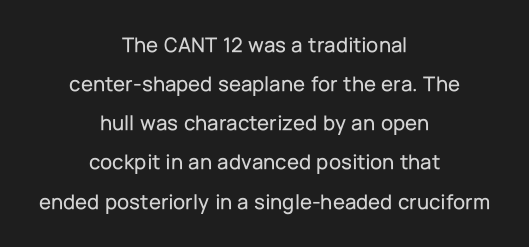
Q: Is the text italic (slanted)? A: No, it is upright.
Q: Is the text underlined? A: No.
Q: How is the paragraph aligned? A: Centered.
Q: Is the spacing between letters normal or unusually wide? A: Normal.
